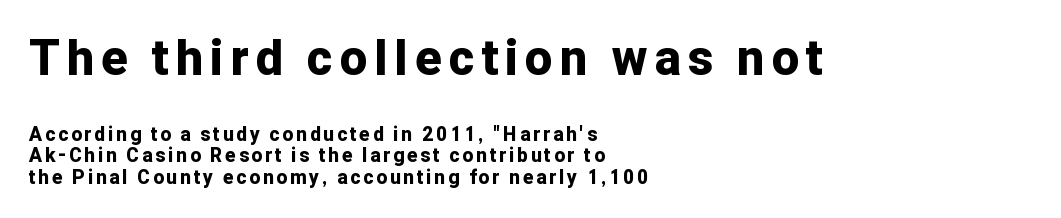
Q: Is the text bold? A: Yes.
Q: Is the text italic (slanted)? A: No, it is upright.
Q: Is the typeface a serif or a sans-serif typeface? A: Sans-serif.
Q: Is the text underlined? A: No.
Q: How is the paragraph aligned? A: Left-aligned.
Q: Is the spacing between lines tight, normal or loose? A: Tight.
Q: Which block of text is set in a larger size, the first (top) or the second (bottom)? A: The first (top) one.
Q: Width (condensed, normal, or wide)? A: Normal.
Q: Stroke contrast? A: Low.
Q: x-height? A: Medium.
Q: Monospaced? A: No.
